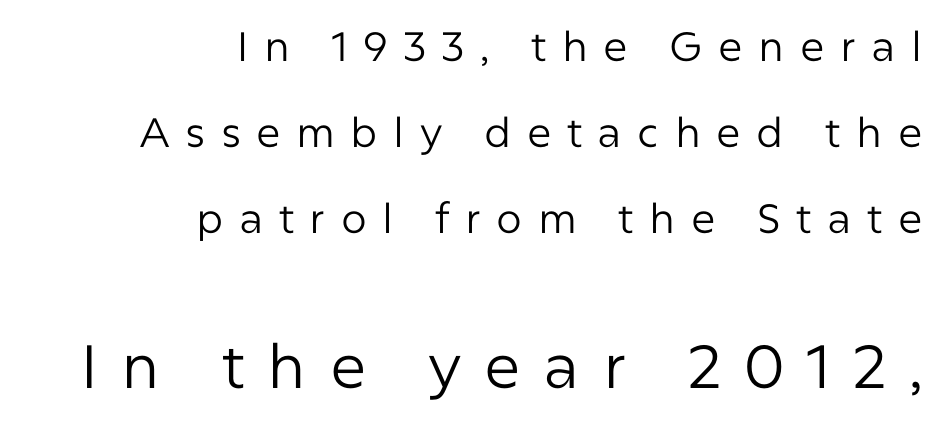
{"serif": "no", "italic": "no", "bold": "no", "weight": "regular", "width": "normal", "stroke_contrast": "low", "x_height": "medium", "monospaced": "no", "underline": "no", "align": "right", "line_spacing": "loose", "line_spacing_ratio": 2.1, "letter_spacing": "wide", "letter_spacing_em": 0.38, "larger_block": "second", "size_ratio": 1.49, "glyph_px": 61}
